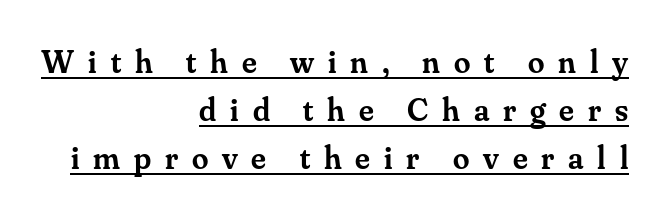
{"serif": "yes", "italic": "no", "bold": "semi", "weight": "semibold", "width": "normal", "stroke_contrast": "medium", "x_height": "small", "monospaced": "no", "underline": "yes", "align": "right", "line_spacing": "normal", "line_spacing_ratio": 1.45, "letter_spacing": "wide", "letter_spacing_em": 0.42, "glyph_px": 33}
